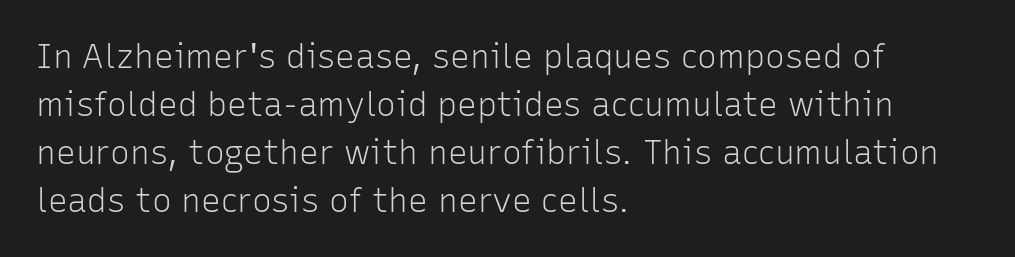
You can tell it's not italic because the verticals are truly vertical. Weight class: somewhere from thin through regular. The paragraph shown leans on its left margin. Font category for this specimen: sans-serif. A normal amount of white space separates one row of letters from the next.
